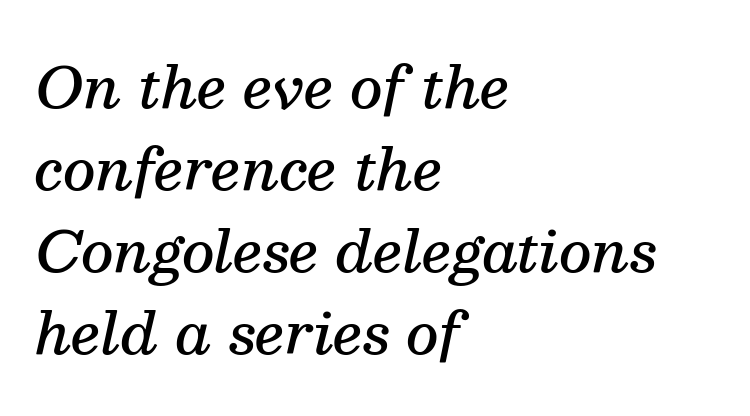
{"serif": "yes", "italic": "yes", "lean": "right", "slant_degrees": 13, "bold": "semi", "weight": "semibold", "width": "normal", "stroke_contrast": "medium", "x_height": "medium", "monospaced": "no", "underline": "no", "align": "left", "line_spacing": "normal", "line_spacing_ratio": 1.44, "letter_spacing": "normal", "letter_spacing_em": 0.0, "glyph_px": 57}
